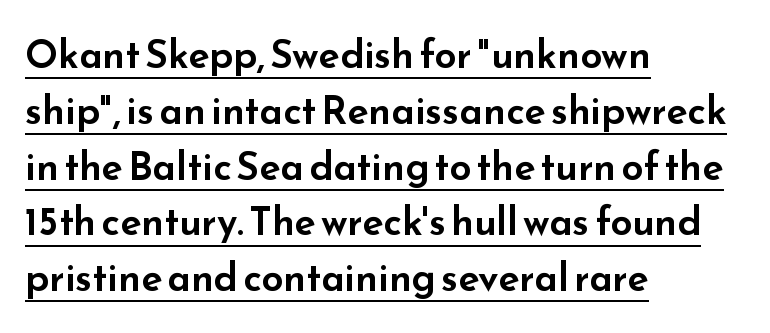
The face used here is rendered with its standard letterfit. Proportional: the letters do not fall into vertical columns. The typeface chosen for these lines omits serifs. Notice how the stems are strictly vertical — no italics here. Compared with typical paragraphs, the rows here are spaced about the same. This rendering uses left alignment, leaving the right contour irregular.
